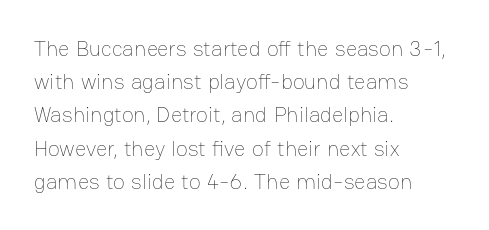
{"italic": "no", "bold": "no", "underline": "no", "align": "left", "line_spacing": "normal", "line_spacing_ratio": 1.51, "letter_spacing": "normal", "letter_spacing_em": 0.0, "glyph_px": 22}
